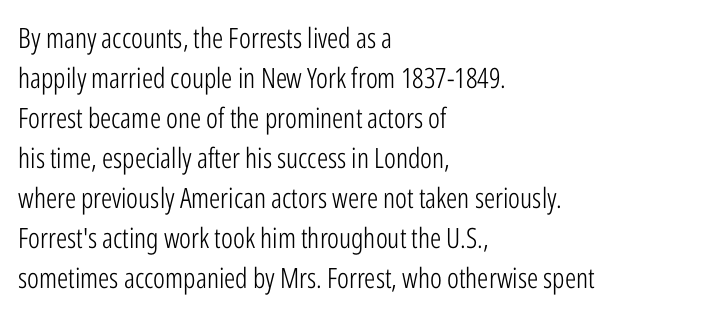
No extra ink here — the face is not bold. A typesetter would call this zero additional tracking. The specimen reads as upright at a glance. Serifs: no, the terminals of the letterforms are clean.
